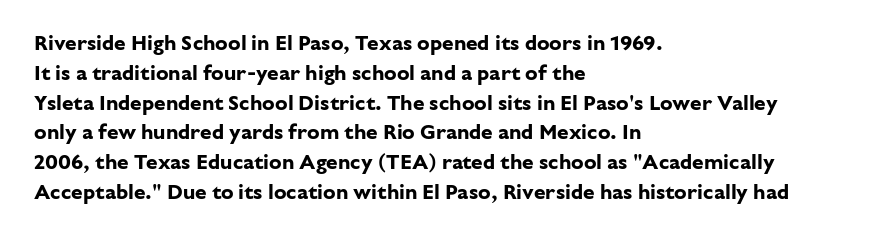
Q: Is the text bold? A: Yes.
Q: Is the text italic (slanted)? A: No, it is upright.
Q: Is the text underlined? A: No.
Q: How is the paragraph aligned? A: Left-aligned.
Q: Is the spacing between letters normal or unusually wide? A: Normal.
Q: Is the spacing between lines tight, normal or loose? A: Normal.
